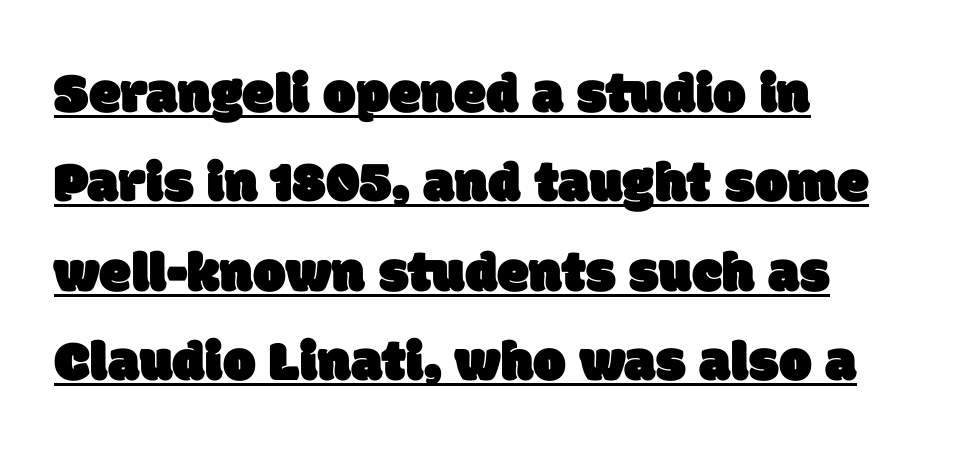
In terms of leading, this rendering sits right in the middle. Each letter keeps its own natural width here, so spacing adapts to shape. Words appear dense and cohesive because spacing is normal. The sample's only ornament is a line tracing under the words. These lines are composed in type without serifs. Line starts are locked; line ends wander.
